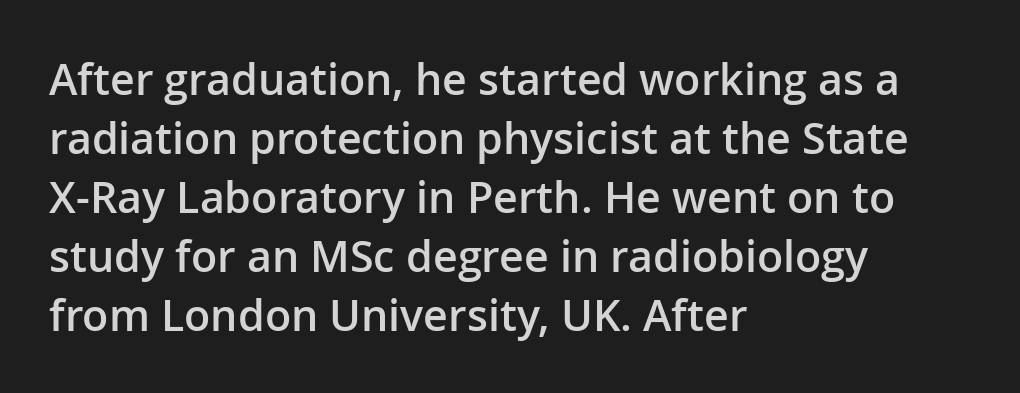
{"serif": "no", "italic": "no", "bold": "semi", "weight": "semibold", "width": "normal", "stroke_contrast": "low", "x_height": "medium", "monospaced": "no", "underline": "no", "align": "left", "line_spacing": "normal", "line_spacing_ratio": 1.37, "letter_spacing": "normal", "letter_spacing_em": 0.0, "glyph_px": 43}
